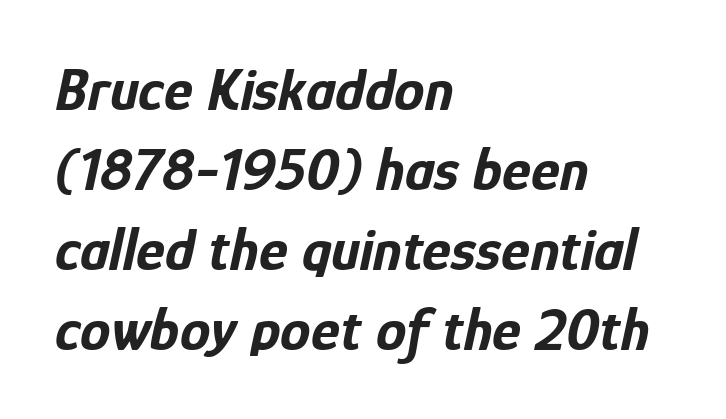
Proportional: the letters do not fall into vertical columns. Plenty of ink on the page — the face is bold. Between one letter and the next there's only the usual sliver of space. Regular leading.
